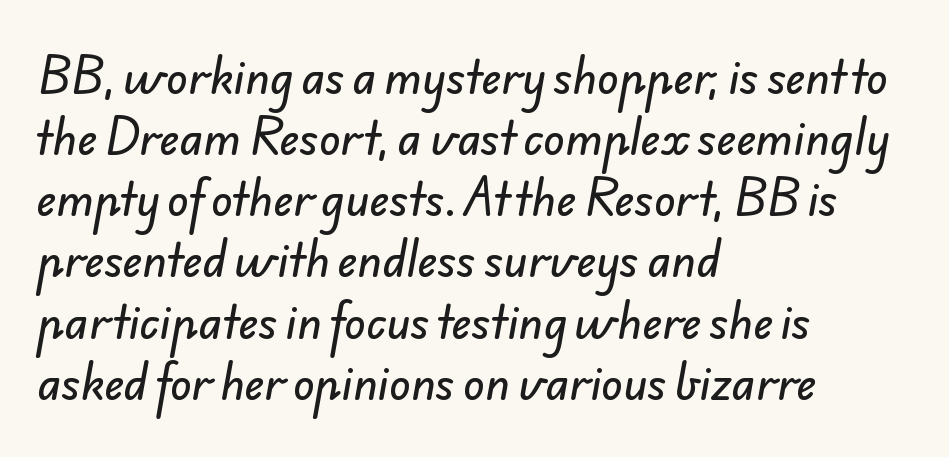
Q: Is the typeface a serif or a sans-serif typeface? A: Sans-serif.
Q: Is the text underlined? A: No.
Q: How is the paragraph aligned? A: Left-aligned.
Q: Is the spacing between letters normal or unusually wide? A: Normal.
Q: Is the spacing between lines tight, normal or loose? A: Normal.
Q: Width (condensed, normal, or wide)? A: Normal.
Q: Stroke contrast? A: Low.
Q: x-height? A: Small.
Q: Monospaced? A: No.
